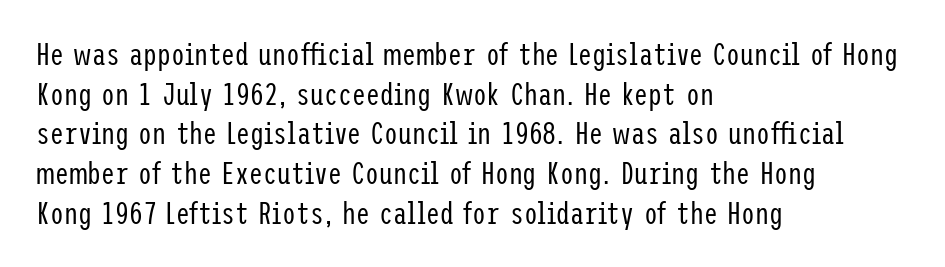
A classic flush-left, rag-right setting is used for this passage. Nothing sits at the stroke ends, so this counts as sans-serif. The face looks like a standard text weight, possibly lighter. This is roman type, the default non-slanted kind.
